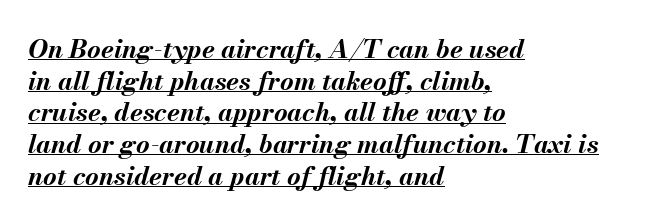
Q: Is the text bold? A: Yes.
Q: Is the text italic (slanted)? A: Yes, it leans right by about 13 degrees.
Q: Is the text underlined? A: Yes.
Q: How is the paragraph aligned? A: Left-aligned.
Q: Is the spacing between letters normal or unusually wide? A: Normal.
